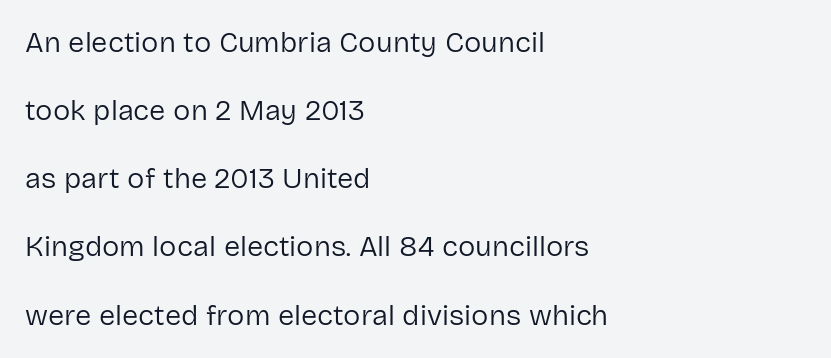
Horizontal bands of white between lines are thick stripes. In terms of letterform style, serifs are entirely absent. Plain, unruled lines of type. You could not count columns in this text — the font is proportionally spaced. Nothing unusual about the tracking: characters are spaced as the font intends. Line starts are locked; line ends wander.
